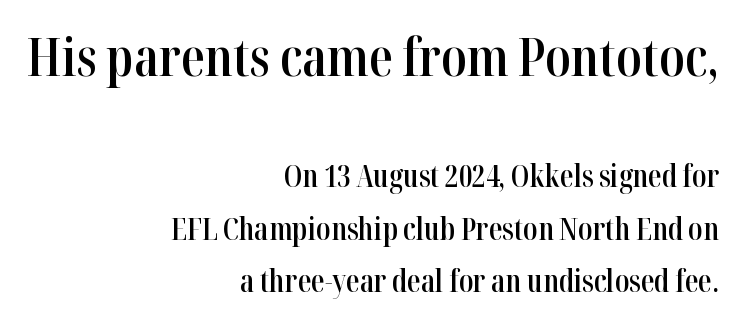
{"serif": "yes", "italic": "no", "bold": "semi", "weight": "semibold", "width": "condensed", "stroke_contrast": "high", "x_height": "medium", "monospaced": "no", "underline": "no", "align": "right", "line_spacing_ratio": 1.75, "letter_spacing": "normal", "letter_spacing_em": 0.0, "larger_block": "first", "size_ratio": 1.77, "glyph_px": 53}
